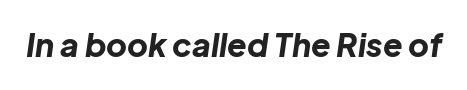
Looking at the ascenders, they clearly lean. Is the letter spacing exaggerated? No — it looks like the ordinary default. Typographic density is high because the face is bold. Underlining? Definitely not there. The letters advance in unequal steps, a hallmark of proportional type.
